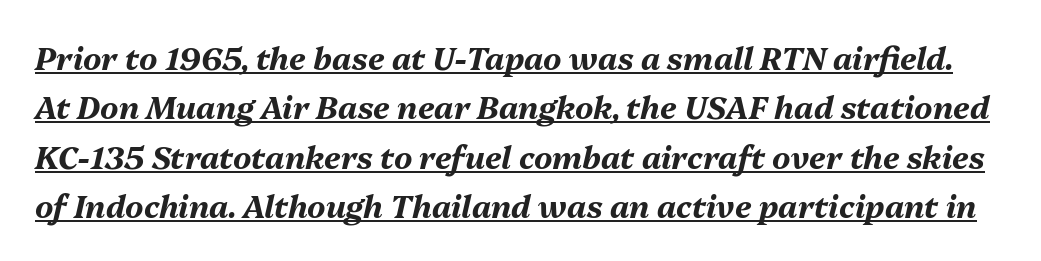
Each letter keeps its own natural width here, so spacing adapts to shape. The horizontal fit of the characters is conventional and even. If you drew a line through each stem, it would be angled. Look at the stroke-to-counter ratio: heavy, a bold. Underlining? Definitely there.
